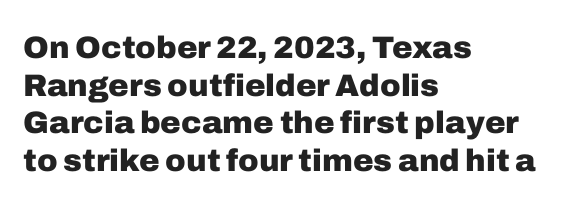
The image shows 31 px heavy sans-serif type, upright; set left-aligned, line spacing 1.21x, normal letter spacing, not underlined; low stroke contrast and a medium x-height.
